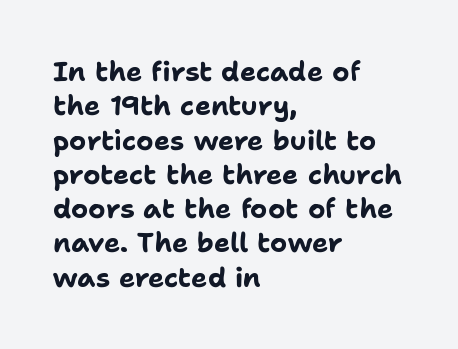
A typesetter would mark this as roman, not italic. Does the copy run flush right? No — it runs flush left. These words are printed bold, with thick strokes throughout. Successive baselines arrive at the customary interval. Caption: standard tracking, unaltered.
